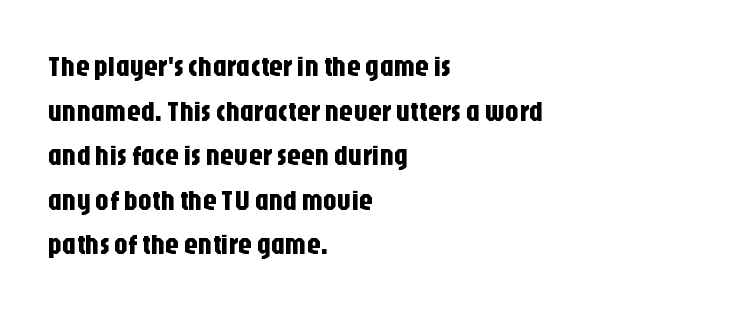
The image shows 28 px condensed sans-serif type, upright; set left-aligned, normal line spacing (1.59x), normal letter spacing, not underlined; low stroke contrast and a large x-height.
